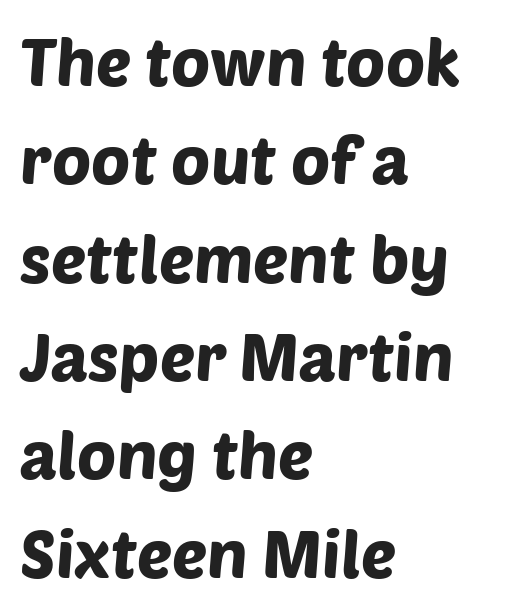
The image shows 66 px sans-serif type; set left-aligned, normal line spacing (1.49x), normal letter spacing, not underlined; low stroke contrast and a large x-height.
